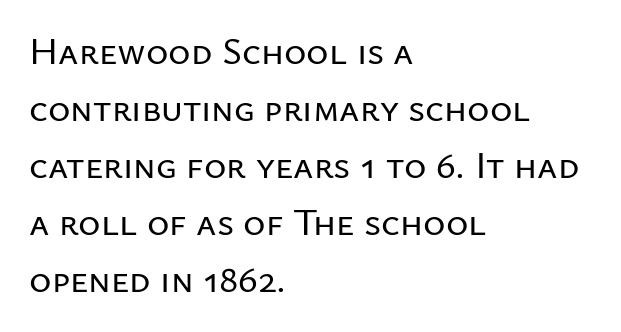
{"serif": "no", "italic": "no", "width": "normal", "stroke_contrast": "low", "x_height": "medium", "monospaced": "no", "underline": "no", "align": "left", "line_spacing": "normal", "line_spacing_ratio": 1.5, "letter_spacing": "normal", "letter_spacing_em": 0.0, "glyph_px": 38}
